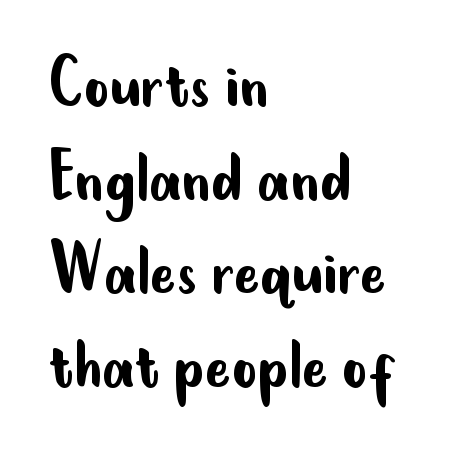
{"serif": "no", "italic": "no", "bold": "no", "weight": "regular", "width": "condensed", "stroke_contrast": "low", "x_height": "small", "monospaced": "no", "underline": "no", "align": "left", "line_spacing_ratio": 1.2, "letter_spacing": "normal", "letter_spacing_em": 0.0, "glyph_px": 78}
